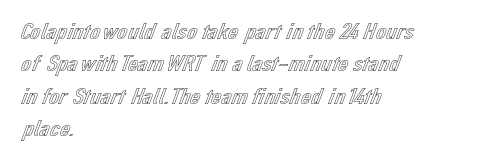
{"underline": "no", "align": "left", "line_spacing": "normal", "line_spacing_ratio": 1.41, "letter_spacing": "normal", "letter_spacing_em": 0.0, "glyph_px": 23}
